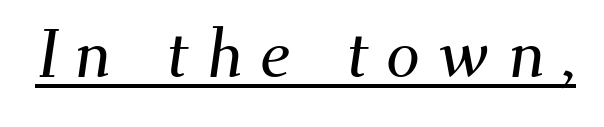
The image shows 68 px serif type; set unusually wide letter spacing (+0.25 em), underlined; medium stroke contrast and a small x-height.
